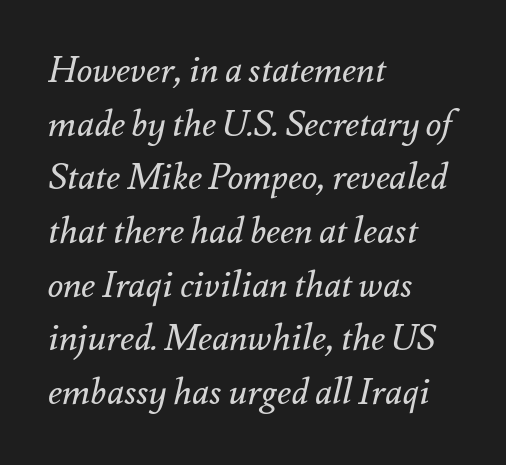
Clear beneath every line of the passage. In CSS terms this would be text-align: left. No extra ink here — the face is not bold. Tracking here is standard; glyphs follow each other at the usual distance. Each letter keeps its own natural width here, so spacing adapts to shape. Style check: oblique.
